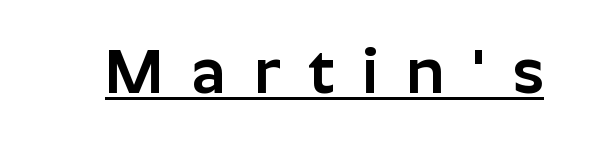
The image shows 62 px sans-serif type, upright; set unusually wide letter spacing (+0.45 em), underlined; low stroke contrast and a medium x-height.
